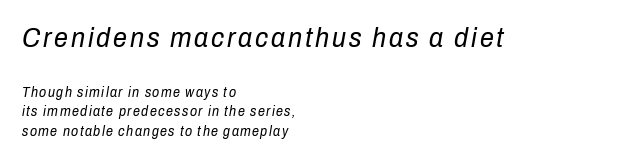
The rendering uses a moderate line-height, typical for paragraphs. Tall strokes in this sample are angled rather than plumb. Large over small — that's the arrangement of the two blocks here. Caption: multi-line text, flush left, ragged right.
